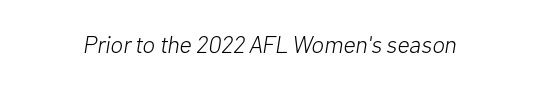
Q: Is the text bold? A: No.
Q: Is the text italic (slanted)? A: Yes, it leans right by about 10 degrees.
Q: Is the text underlined? A: No.
Q: Is the spacing between letters normal or unusually wide? A: Normal.
